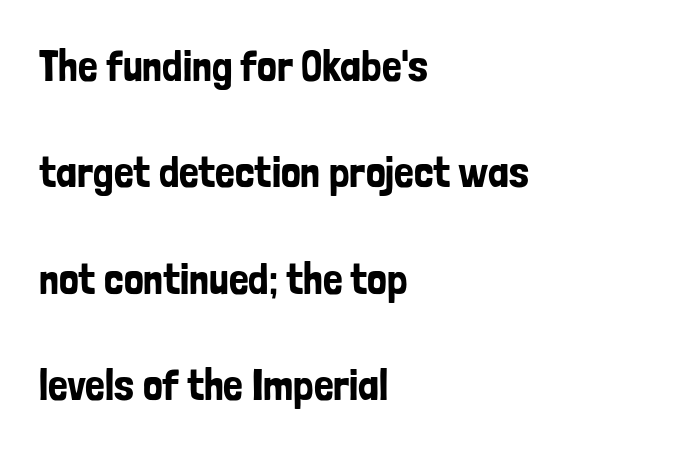
Descenders hang freely into open space. Character widths vary here, with narrow letters taking less room than wide ones. Short and long lines alike share a common starting point at left. The rendering uses a large line-height, opening up the rows. Italic? Not at all — the glyphs are vertical.
